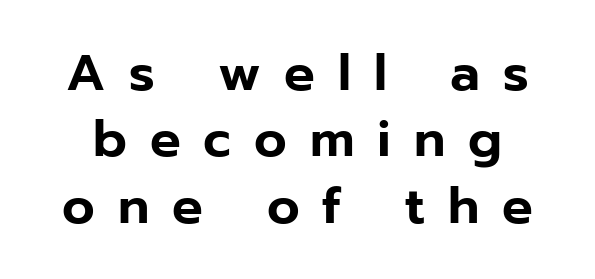
{"serif": "no", "italic": "no", "width": "normal", "stroke_contrast": "low", "x_height": "medium", "monospaced": "no", "underline": "no", "line_spacing": "normal", "line_spacing_ratio": 1.3, "letter_spacing": "wide", "letter_spacing_em": 0.45, "glyph_px": 51}
